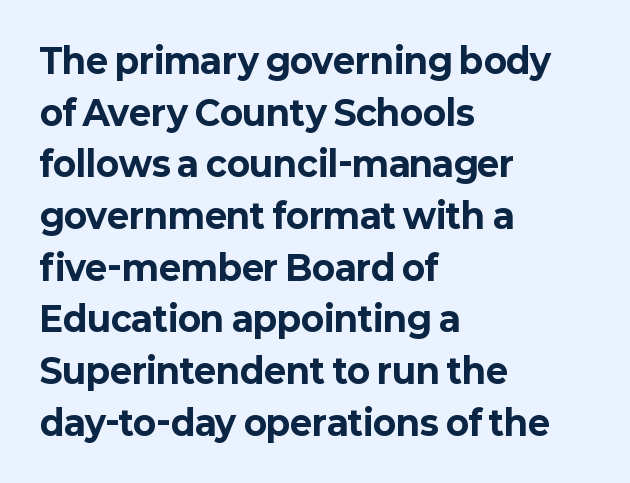
Vertical strokes here are truly vertical. The space beneath each line is pristine and unruled. Leading matches the norm, producing a regular column. The compositor pushed each line to the left boundary.
